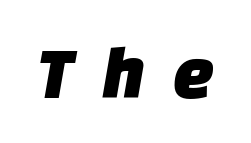
The image shows 75 px sans-serif type; set unusually wide letter spacing (+0.35 em), not underlined; low stroke contrast and a large x-height.
